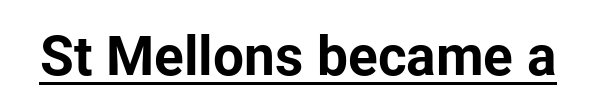
{"serif": "no", "italic": "no", "bold": "yes", "weight": "bold", "width": "normal", "stroke_contrast": "low", "x_height": "medium", "monospaced": "no", "underline": "yes", "letter_spacing": "normal", "letter_spacing_em": 0.0, "glyph_px": 55}
